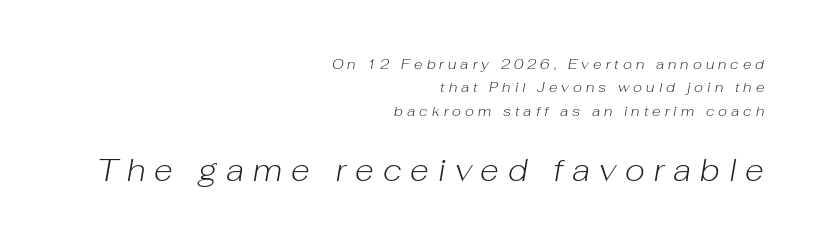
The image shows 31 px light type, italic (leaning right); set right-aligned, normal line spacing (1.67x), unusually wide letter spacing (+0.29 em), not underlined; the second (bottom) block is 2.21x larger; low stroke contrast and a medium x-height.
